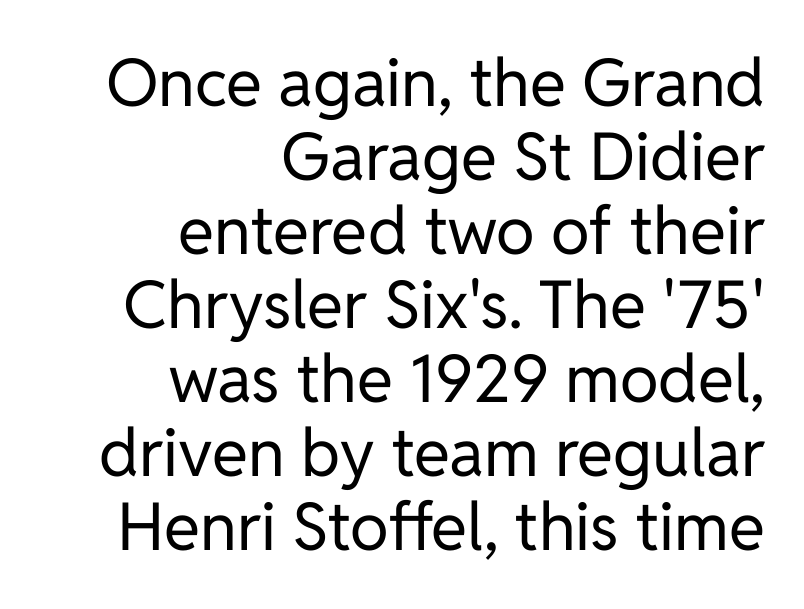
{"serif": "no", "italic": "no", "bold": "no", "weight": "regular", "width": "normal", "stroke_contrast": "low", "x_height": "medium", "monospaced": "no", "underline": "no", "align": "right", "line_spacing": "tight", "line_spacing_ratio": 1.12, "letter_spacing": "normal", "letter_spacing_em": 0.0, "glyph_px": 66}
